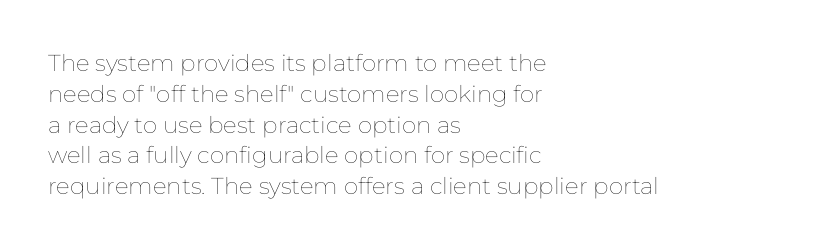
The image shows 23 px text type, upright; set left-aligned, normal line spacing (1.34x), normal letter spacing, not underlined.
